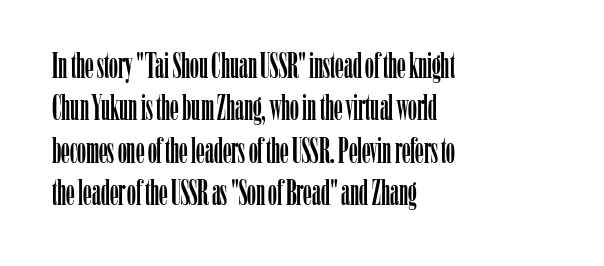
The image shows 35 px condensed serif type, upright; set left-aligned, line spacing 1.21x, normal letter spacing, not underlined; low stroke contrast and a medium x-height.
